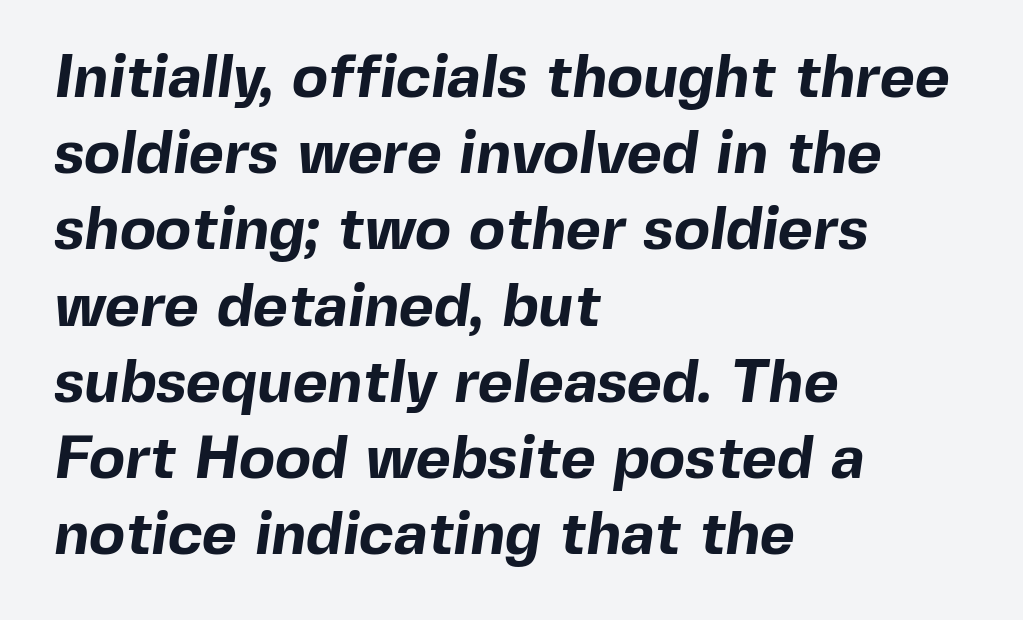
Q: Is the text bold? A: Yes.
Q: Is the typeface a serif or a sans-serif typeface? A: Sans-serif.
Q: Is the text underlined? A: No.
Q: How is the paragraph aligned? A: Left-aligned.
Q: Is the spacing between letters normal or unusually wide? A: Normal.
Q: Is the spacing between lines tight, normal or loose? A: Normal.
Q: Width (condensed, normal, or wide)? A: Normal.
Q: x-height? A: Medium.
Q: Monospaced? A: No.
